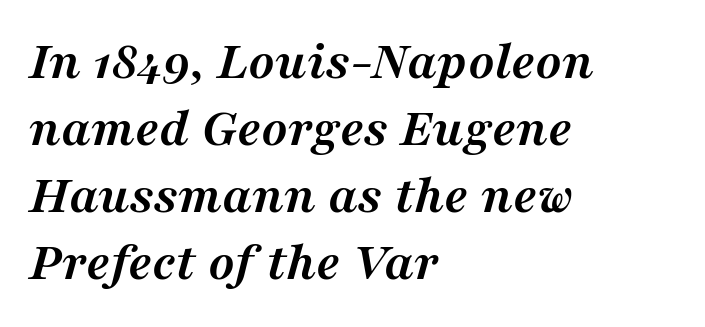
Unmarked baselines from the first word to the last. Every character sits at an angle, as italics do. Standard letterfit; no display-style spreading of the glyphs. Reading down the block, your eye returns to a fixed left position each line. You'd pick this weight for a headline — it's a proper bold.
